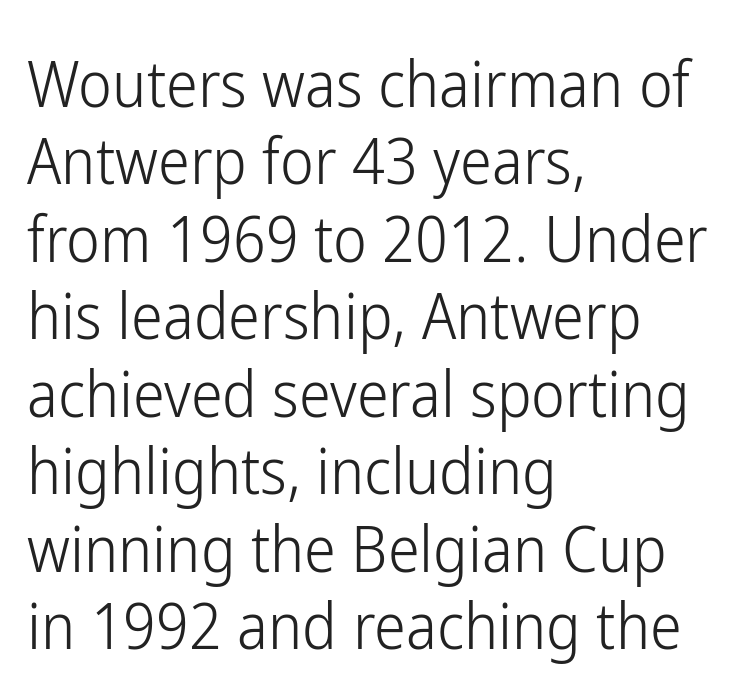
The image shows 64 px light, condensed sans-serif type, upright; set left-aligned, line spacing 1.21x, normal letter spacing, not underlined; low stroke contrast and a medium x-height.
